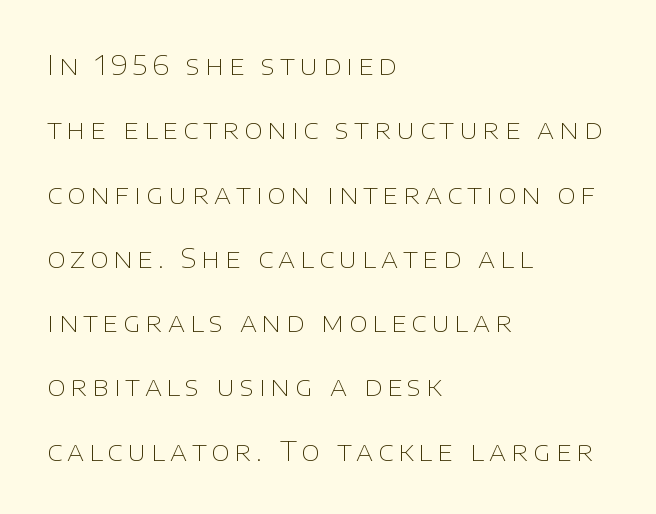
The image shows 27 px text type, upright; set left-aligned, loose line spacing (2.38x), not underlined.
